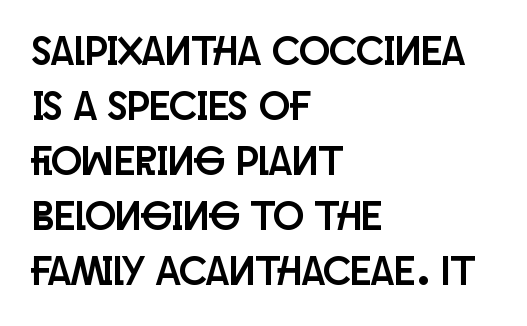
The image shows 41 px condensed sans-serif type, upright; set left-aligned, normal line spacing (1.34x), normal letter spacing, not underlined; low stroke contrast and a large x-height.
